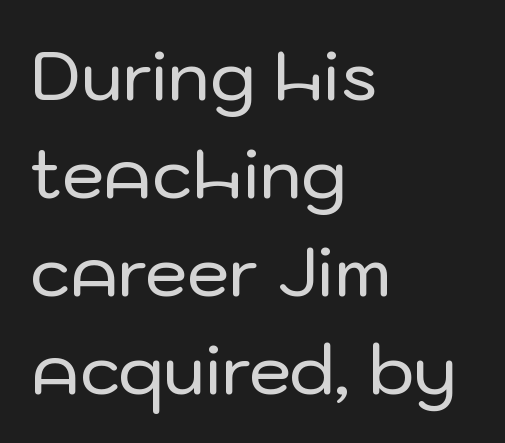
Q: Is the text italic (slanted)? A: No, it is upright.
Q: Is the typeface a serif or a sans-serif typeface? A: Sans-serif.
Q: Is the text underlined? A: No.
Q: How is the paragraph aligned? A: Left-aligned.
Q: Is the spacing between letters normal or unusually wide? A: Normal.
Q: Is the spacing between lines tight, normal or loose? A: Normal.
Q: Width (condensed, normal, or wide)? A: Normal.
Q: Stroke contrast? A: Low.
Q: x-height? A: Medium.
Q: Monospaced? A: No.
